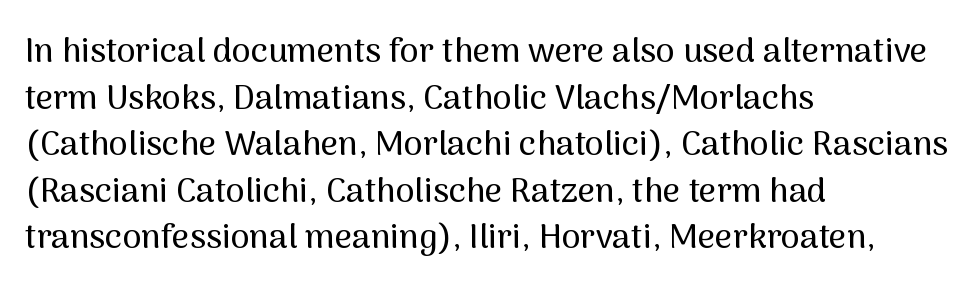
Ascenders rise straight up at ninety degrees. Tracking here is standard; glyphs follow each other at the usual distance. The space between consecutive lines is moderate. Casual observation: everything's shoved over to the left. Character widths vary here, with narrow letters taking less room than wide ones. Grotesque or geometric, the face here clearly has no serifs.
